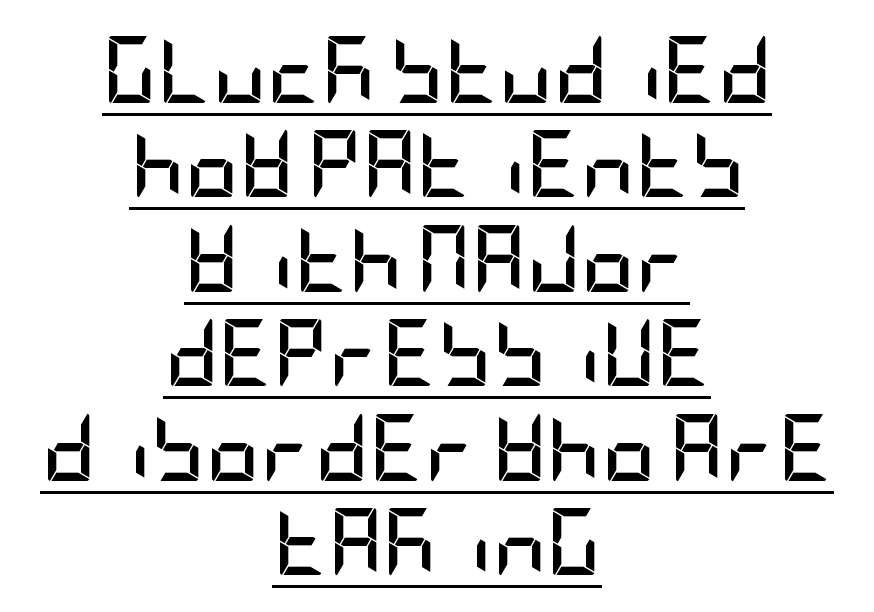
{"serif": "no", "italic": "no", "bold": "yes", "weight": "semibold", "width": "condensed", "stroke_contrast": "low", "x_height": "large", "underline": "yes", "align": "center", "line_spacing": "normal", "line_spacing_ratio": 1.41, "letter_spacing": "normal", "letter_spacing_em": 0.0, "glyph_px": 67}
